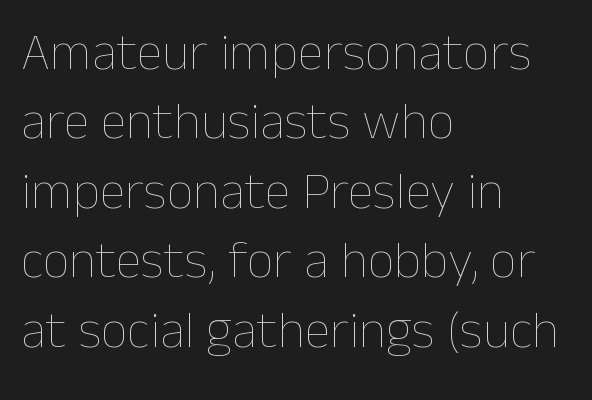
{"italic": "no", "bold": "no", "weight": "thin", "width": "normal", "stroke_contrast": "low", "x_height": "medium", "monospaced": "no", "underline": "no", "align": "left", "line_spacing": "normal", "line_spacing_ratio": 1.31, "letter_spacing": "normal", "letter_spacing_em": 0.0, "glyph_px": 53}
